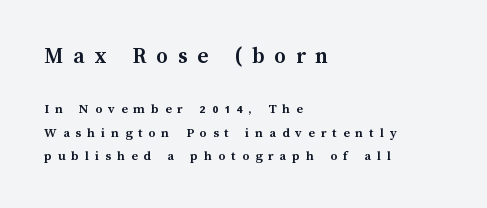
{"italic": "no", "bold": "yes", "underline": "no", "align": "left", "line_spacing": "normal", "line_spacing_ratio": 1.68, "letter_spacing": "wide", "letter_spacing_em": 0.43, "larger_block": "first", "size_ratio": 1.64, "glyph_px": 23}
